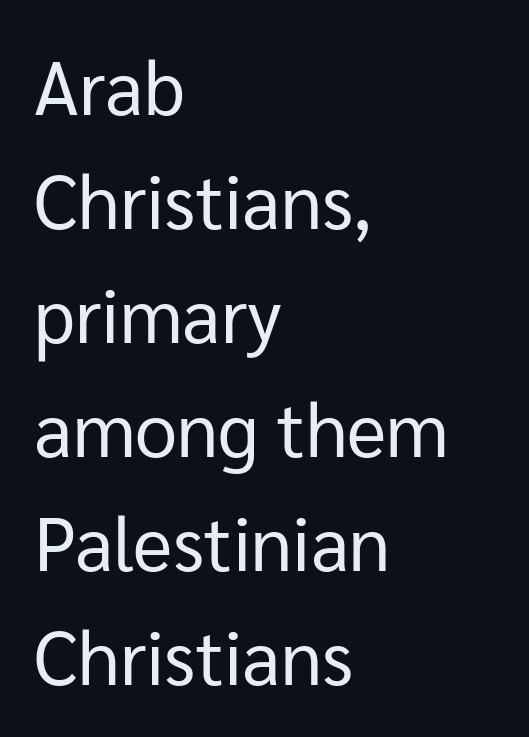
A typesetter would call this proportional, since set widths differ per character. You can tell from the bare stems that sans-serif type was used. Vertical spacing — default. Counters stay open thanks to moderate or lighter strokes.
